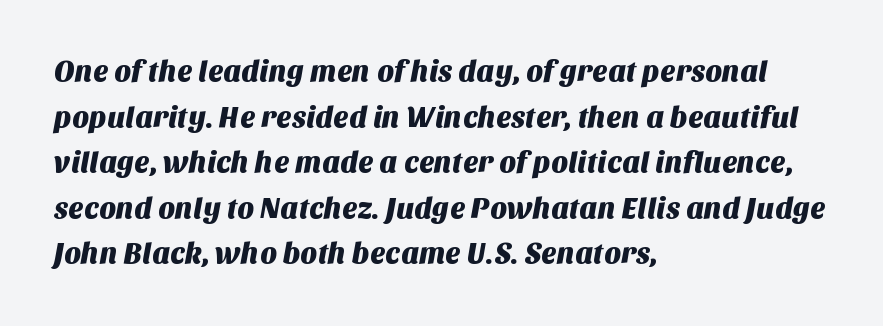
Normally led — the rows are evenly, conventionally spaced. The type family on display is of the sans-serif kind. The glyphs are unaccompanied by any horizontal stroke below them. Tracking value appears to be zero — textbook default spacing. Looks like regular typesetting: each glyph gets only the width it needs.
